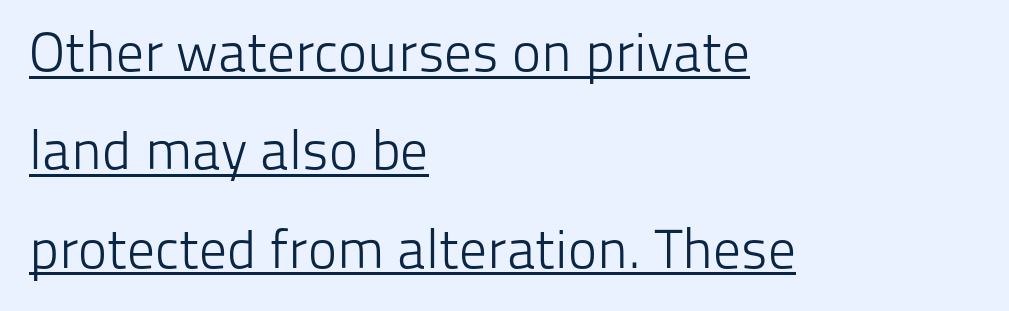
{"serif": "no", "italic": "no", "bold": "no", "weight": "light", "width": "normal", "stroke_contrast": "low", "x_height": "medium", "monospaced": "no", "underline": "yes", "align": "left", "line_spacing_ratio": 1.79, "letter_spacing": "normal", "letter_spacing_em": 0.0, "glyph_px": 55}
